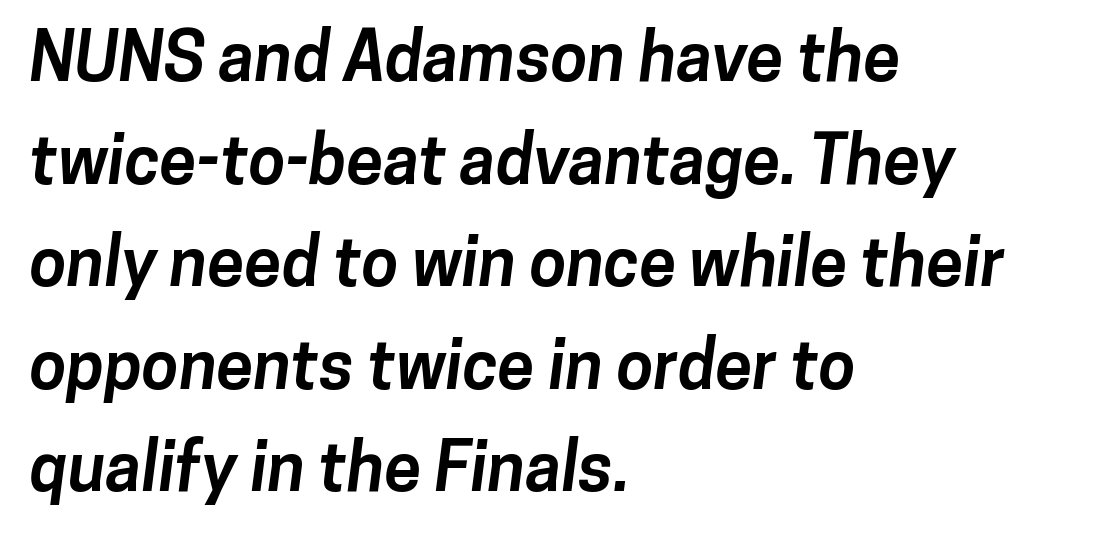
{"serif": "no", "bold": "yes", "weight": "bold", "width": "normal", "stroke_contrast": "low", "x_height": "medium", "monospaced": "no", "underline": "no", "align": "left", "line_spacing": "normal", "line_spacing_ratio": 1.53, "letter_spacing": "normal", "letter_spacing_em": 0.0, "glyph_px": 67}
